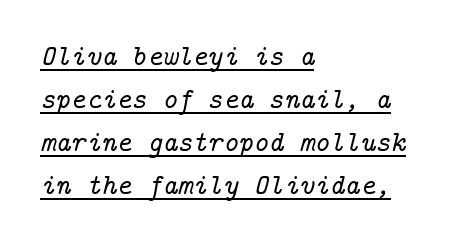
The image shows 29 px serif type, italic (leaning right); set left-aligned, normal line spacing (1.48x), normal letter spacing, underlined; low stroke contrast and a medium x-height.
